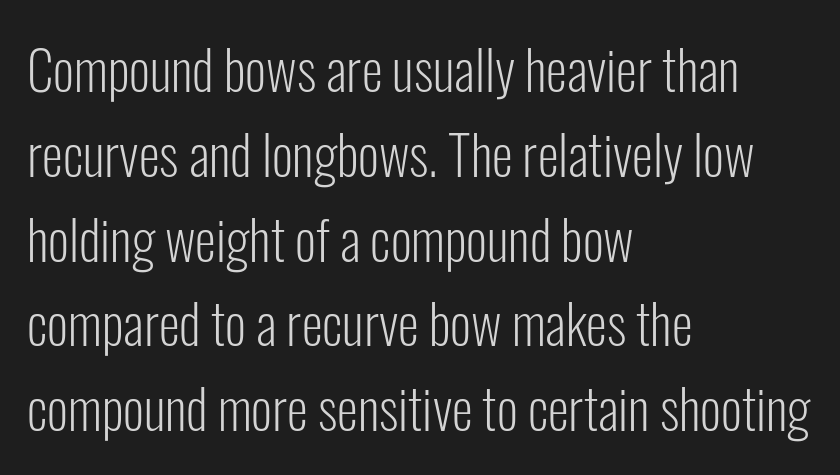
{"serif": "no", "italic": "no", "bold": "no", "weight": "light", "width": "condensed", "stroke_contrast": "low", "x_height": "medium", "monospaced": "no", "underline": "no", "align": "left", "line_spacing": "normal", "line_spacing_ratio": 1.57, "letter_spacing": "normal", "letter_spacing_em": 0.0, "glyph_px": 54}
